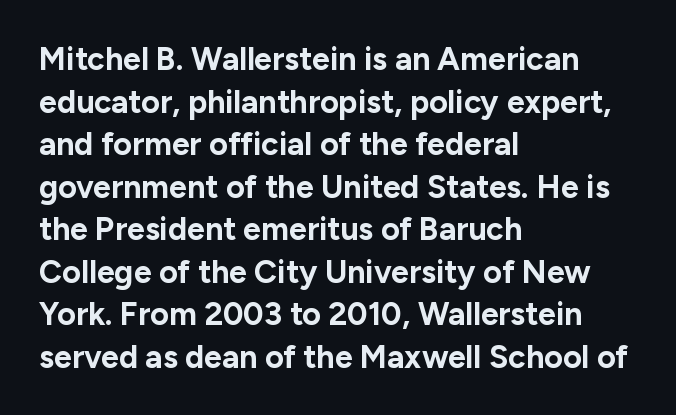
Notice how thick the strokes are: this is what a full bold looks like. Nope, no serifs anywhere on these letters. The typesetter chose a ragged-right arrangement here. Regarding leading, the lines here are spaced in the standard way. Students, note that the glyphs here touch the page at normal intervals.
